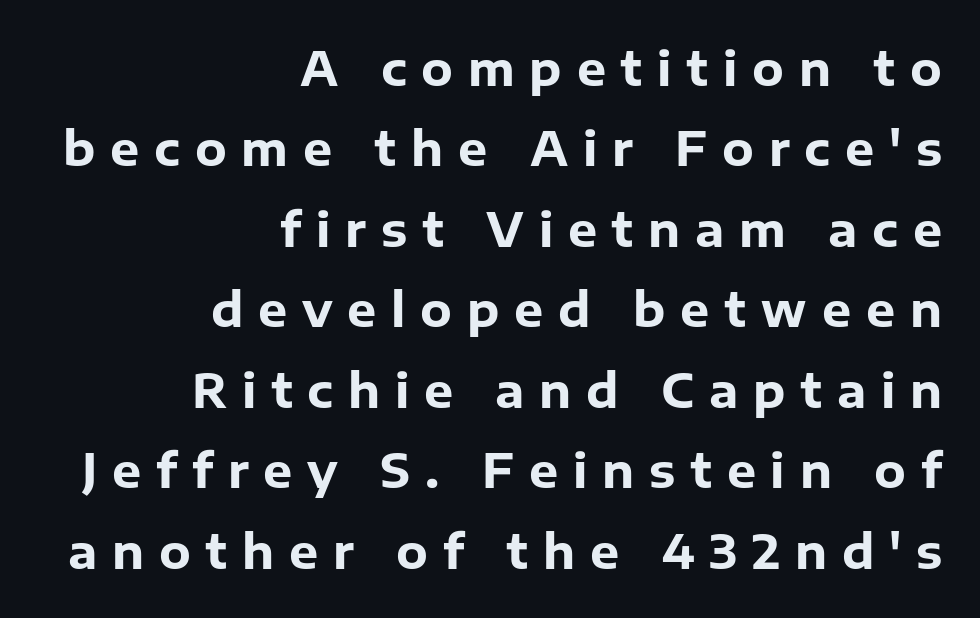
The image shows 46 px heavy sans-serif type, upright; set right-aligned, line spacing 1.75x, unusually wide letter spacing (+0.32 em), not underlined; low stroke contrast and a medium x-height.
